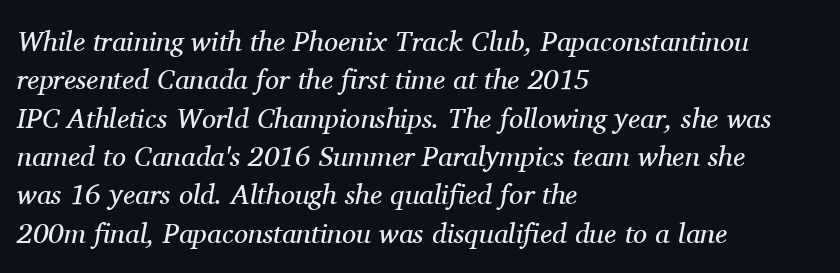
{"serif": "yes", "italic": "yes", "lean": "right", "slant_degrees": 11, "bold": "no", "weight": "regular", "width": "normal", "stroke_contrast": "medium", "x_height": "medium", "monospaced": "no", "underline": "no", "align": "left", "line_spacing": "normal", "line_spacing_ratio": 1.37, "letter_spacing": "normal", "letter_spacing_em": 0.0, "glyph_px": 28}
